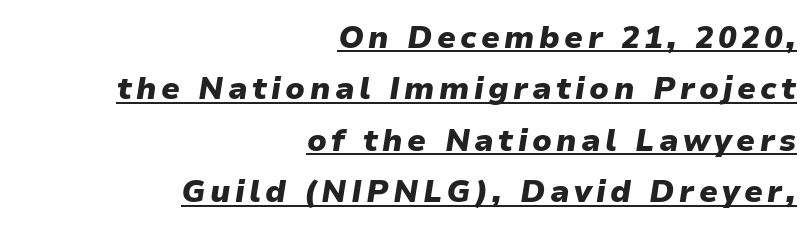
Q: Is the text bold? A: Yes.
Q: Is the text italic (slanted)? A: Yes, it leans right by about 9 degrees.
Q: Is the text underlined? A: Yes.
Q: How is the paragraph aligned? A: Right-aligned.
Q: Is the spacing between lines tight, normal or loose? A: Normal.
Q: Width (condensed, normal, or wide)? A: Normal.
Q: Stroke contrast? A: Low.
Q: x-height? A: Medium.
Q: Monospaced? A: No.
